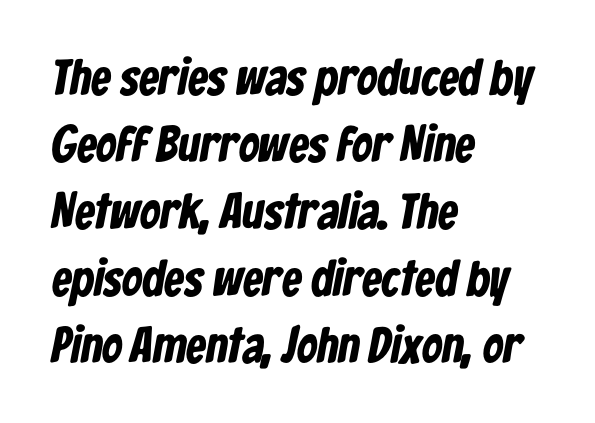
The gap between lines stays unmarked. This sample has the flowing, uneven cadence of proportional lettering. Look at the stroke-to-counter ratio: heavy, a bold. A classic flush-left, rag-right setting is used for this passage. Caption: standard tracking, unaltered. Regular leading.
